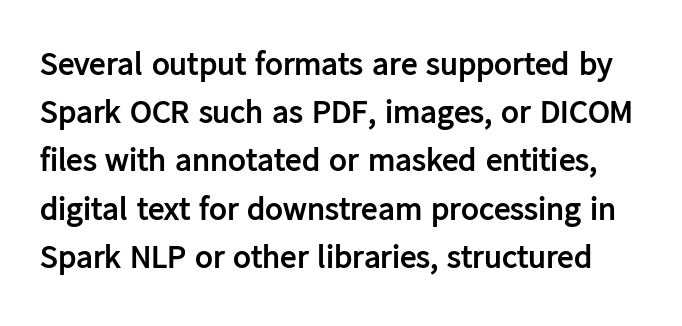
{"serif": "no", "italic": "no", "bold": "yes", "weight": "semibold", "width": "normal", "stroke_contrast": "low", "x_height": "medium", "monospaced": "no", "underline": "no", "line_spacing": "normal", "line_spacing_ratio": 1.46, "letter_spacing": "normal", "letter_spacing_em": 0.0, "glyph_px": 33}
